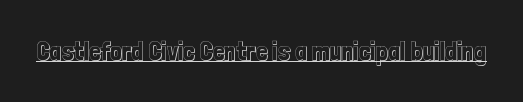
The image shows 26 px text type, upright; set normal letter spacing, underlined.
